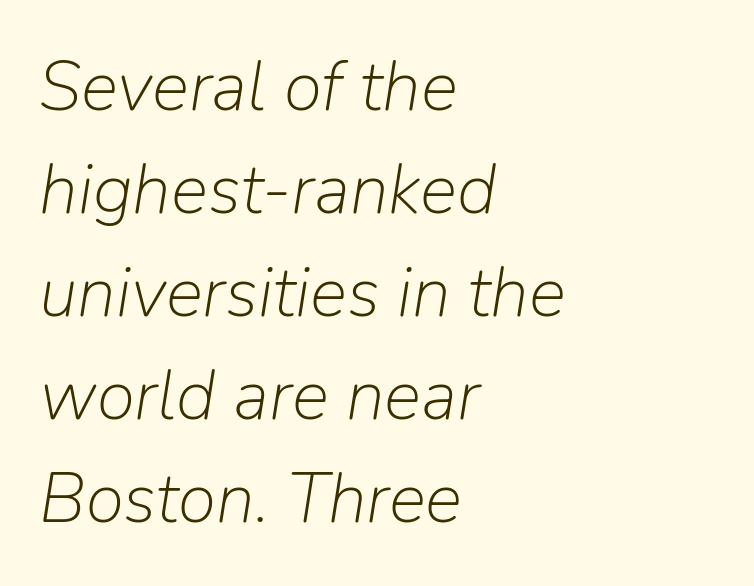
The typeface has the unassuming heft of standard copy or less. The paragraph has a hard left edge and a soft right edge. The passage shown stacks its lines at a standard gap. Rule under the text: the space is simply empty.
